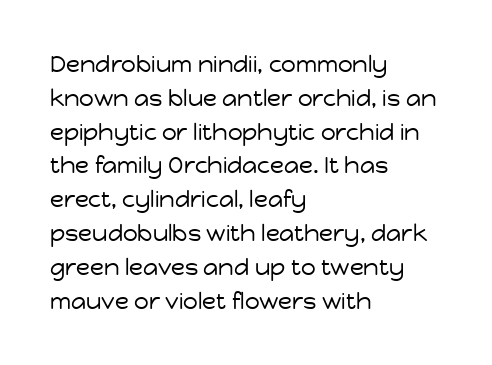
Just letters on the line, the space beneath them empty. Evenly set lines give the paragraph a standard silhouette. Heft: none added — not bold. Notice how the passage keeps a crisp vertical edge on the left only. No extra tracking has been applied to these lines. A roman cut, with each character standing at attention.
